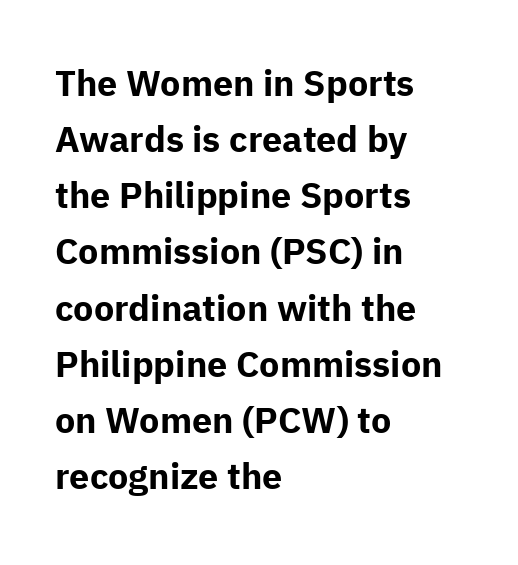
Q: Is the text bold? A: Yes.
Q: Is the text italic (slanted)? A: No, it is upright.
Q: Is the typeface a serif or a sans-serif typeface? A: Sans-serif.
Q: Is the text underlined? A: No.
Q: How is the paragraph aligned? A: Left-aligned.
Q: Is the spacing between letters normal or unusually wide? A: Normal.
Q: Is the spacing between lines tight, normal or loose? A: Normal.
Q: Width (condensed, normal, or wide)? A: Normal.
Q: Stroke contrast? A: Low.
Q: x-height? A: Medium.
Q: Monospaced? A: No.
